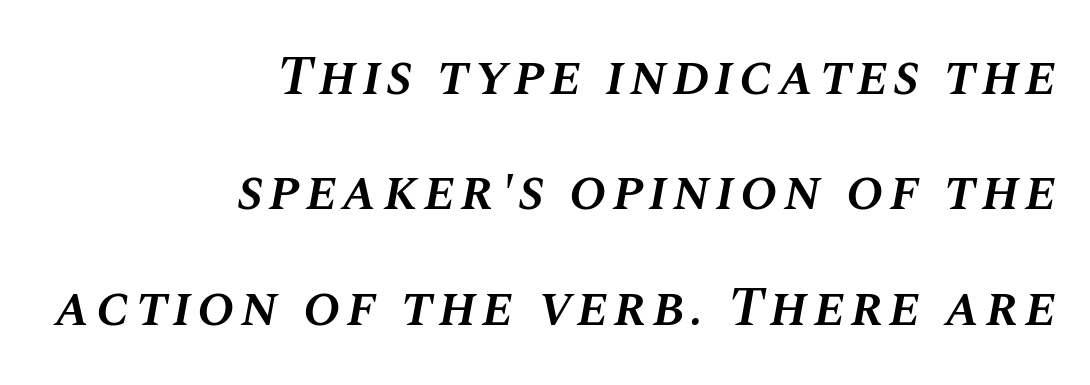
Q: Is the text bold? A: Semi-bold.
Q: Is the text italic (slanted)? A: Yes, it leans right by about 10 degrees.
Q: Is the text underlined? A: No.
Q: How is the paragraph aligned? A: Right-aligned.
Q: Is the spacing between lines tight, normal or loose? A: Loose.
Q: Width (condensed, normal, or wide)? A: Normal.
Q: Stroke contrast? A: Medium.
Q: x-height? A: Large.
Q: Monospaced? A: No.
